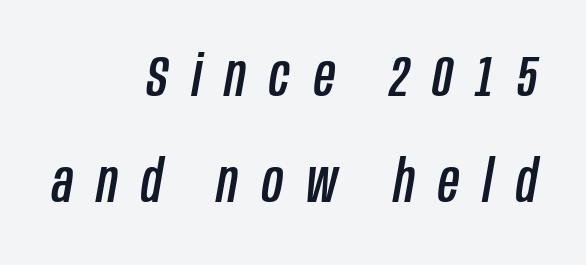
The image shows 58 px condensed type, italic (leaning right); set right-aligned, line spacing 1.82x, unusually wide letter spacing (+0.41 em), not underlined; low stroke contrast and a large x-height.
